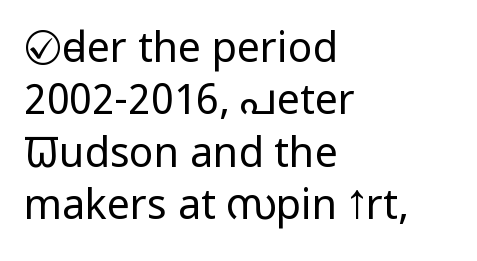
{"serif": "no", "italic": "no", "bold": "no", "weight": "regular", "width": "condensed", "stroke_contrast": "low", "x_height": "large", "monospaced": "no", "underline": "no", "align": "left", "line_spacing": "normal", "line_spacing_ratio": 1.28, "letter_spacing": "normal", "letter_spacing_em": 0.0, "glyph_px": 41}
